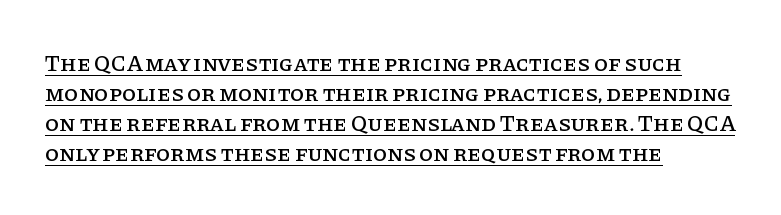
The image shows 23 px text type, upright; set left-aligned, normal line spacing (1.31x), normal letter spacing, underlined.
